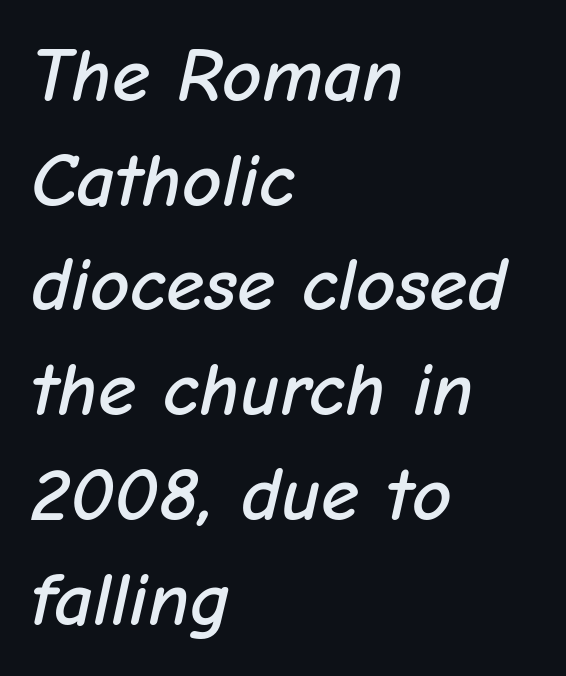
Q: Is the text italic (slanted)? A: Yes, it leans right by about 12 degrees.
Q: Is the text underlined? A: No.
Q: How is the paragraph aligned? A: Left-aligned.
Q: Is the spacing between letters normal or unusually wide? A: Normal.
Q: Is the spacing between lines tight, normal or loose? A: Normal.
Q: Width (condensed, normal, or wide)? A: Normal.
Q: Stroke contrast? A: Low.
Q: x-height? A: Medium.
Q: Monospaced? A: No.
